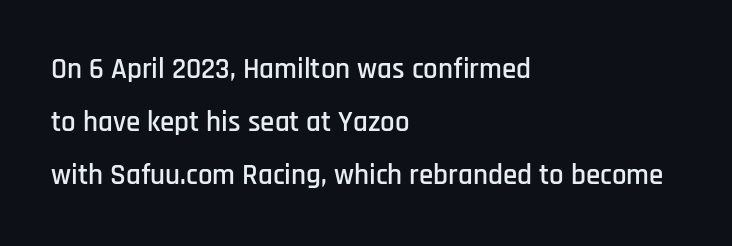
Q: Is the text italic (slanted)? A: No, it is upright.
Q: Is the typeface a serif or a sans-serif typeface? A: Sans-serif.
Q: Is the text underlined? A: No.
Q: How is the paragraph aligned? A: Left-aligned.
Q: Is the spacing between letters normal or unusually wide? A: Normal.
Q: Width (condensed, normal, or wide)? A: Condensed.
Q: Stroke contrast? A: Low.
Q: x-height? A: Large.
Q: Monospaced? A: No.
